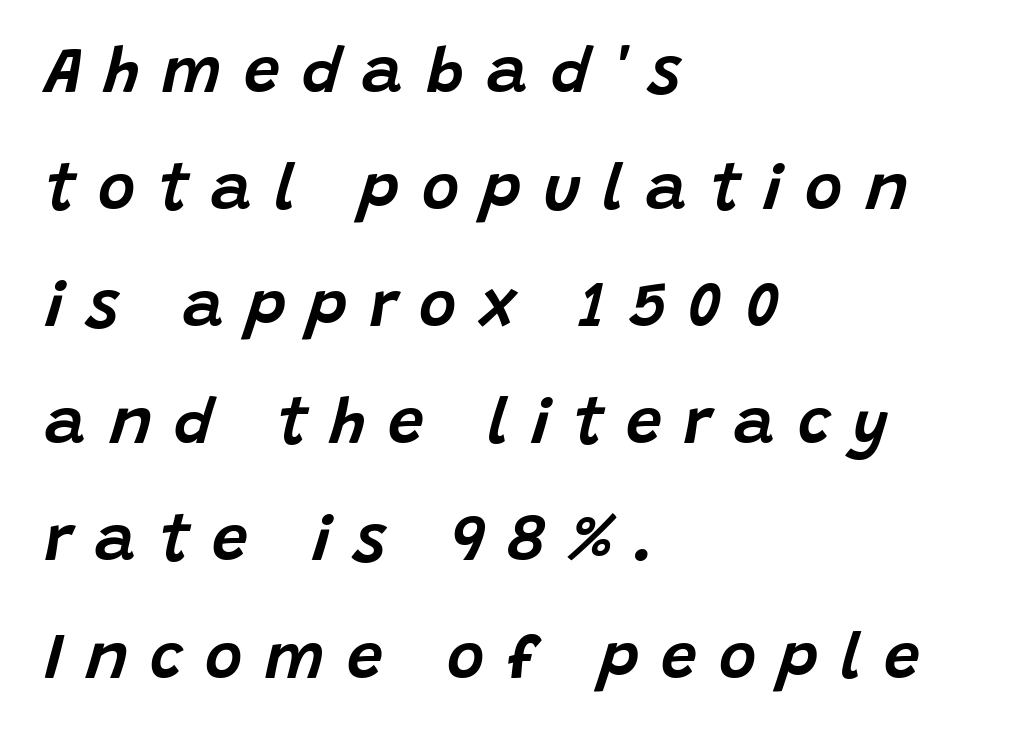
Q: Is the text italic (slanted)? A: Yes, it leans right by about 15 degrees.
Q: Is the text underlined? A: No.
Q: How is the paragraph aligned? A: Left-aligned.
Q: Is the spacing between letters normal or unusually wide? A: Unusually wide.
Q: Width (condensed, normal, or wide)? A: Normal.
Q: Stroke contrast? A: Low.
Q: x-height? A: Large.
Q: Monospaced? A: No.
